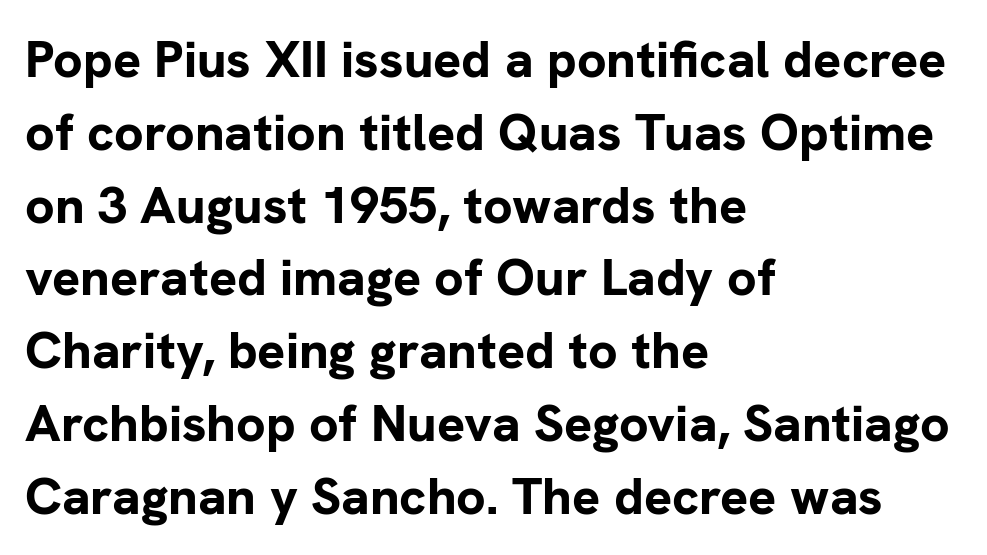
{"serif": "no", "italic": "no", "bold": "yes", "weight": "bold", "width": "normal", "stroke_contrast": "low", "x_height": "medium", "monospaced": "no", "underline": "no", "align": "left", "line_spacing": "normal", "line_spacing_ratio": 1.4, "letter_spacing": "normal", "letter_spacing_em": 0.0, "glyph_px": 52}
